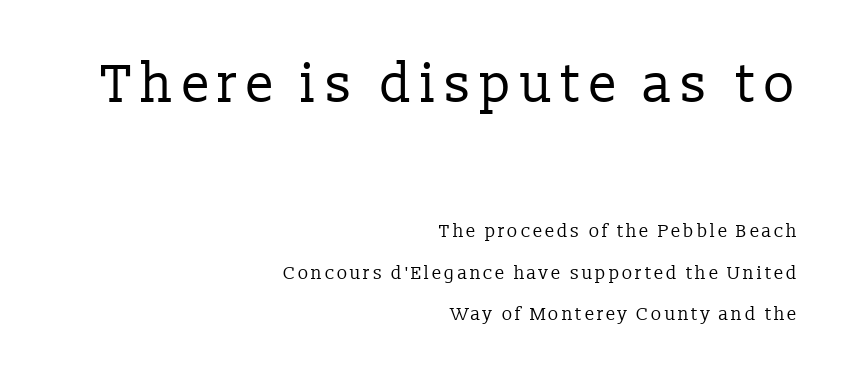
Note the varied advance widths — an 'i' is clearly narrower than an 'm'. Compared with a flush-left layout, this one pins lines to the opposite, right side. Are there feet on the stems? There are — it's a serif. Vertical spacing — loose. Is the stroke heavy? The answer is a plain regular-or-lighter.
